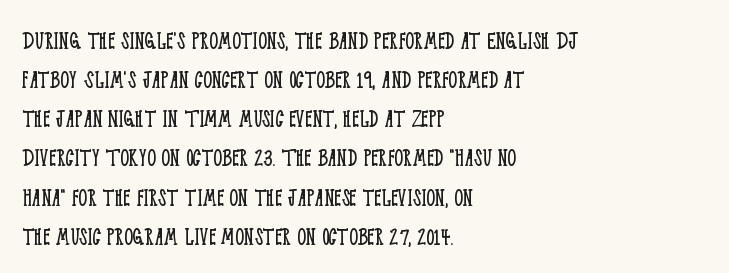
The image shows 27 px text type, upright; set left-aligned, normal line spacing (1.45x), normal letter spacing, not underlined.
